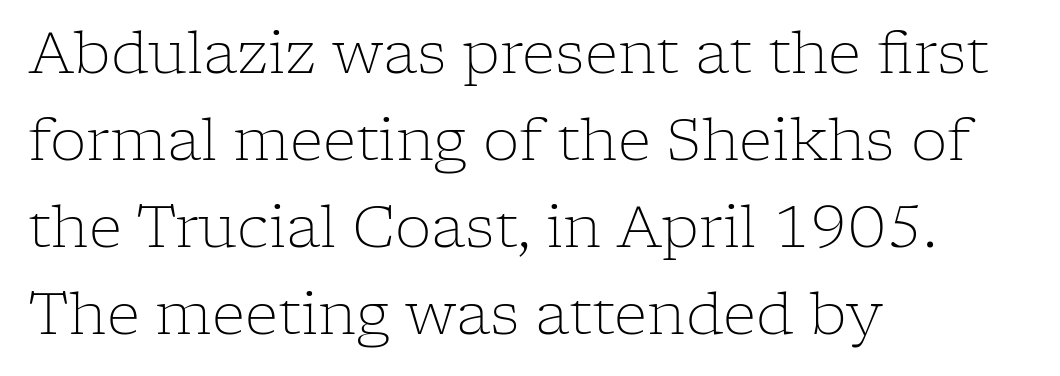
Q: Is the text bold? A: No.
Q: Is the text italic (slanted)? A: No, it is upright.
Q: Is the typeface a serif or a sans-serif typeface? A: Serif.
Q: Is the text underlined? A: No.
Q: How is the paragraph aligned? A: Left-aligned.
Q: Is the spacing between letters normal or unusually wide? A: Normal.
Q: Is the spacing between lines tight, normal or loose? A: Normal.
Q: Width (condensed, normal, or wide)? A: Normal.
Q: Stroke contrast? A: Low.
Q: x-height? A: Medium.
Q: Monospaced? A: No.
